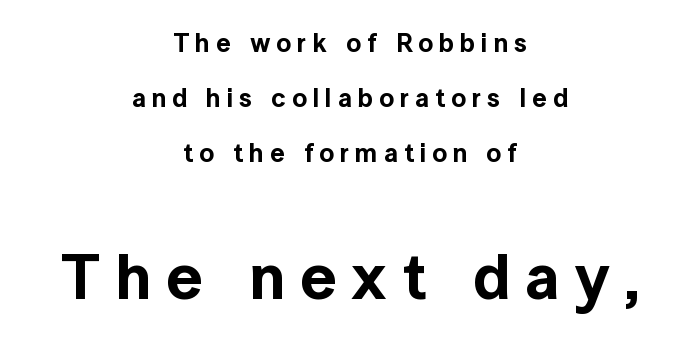
Vertically, the passage feels expansive, rows floating well apart. Is there any slant? The stems are plumb. Between these two stacked blocks, the lower one wins on size. A student would call this center alignment; a typographer would say set centered. Clear beneath every line of the passage. How are the letters spaced? Widely, with obvious added tracking.
